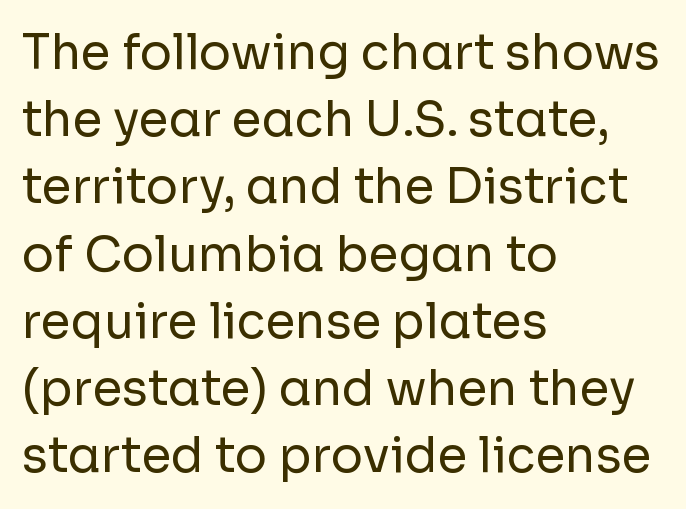
{"serif": "no", "italic": "no", "bold": "no", "weight": "regular", "width": "normal", "stroke_contrast": "low", "x_height": "medium", "monospaced": "no", "underline": "no", "align": "left", "line_spacing": "normal", "line_spacing_ratio": 1.4, "letter_spacing": "normal", "letter_spacing_em": 0.0, "glyph_px": 48}
